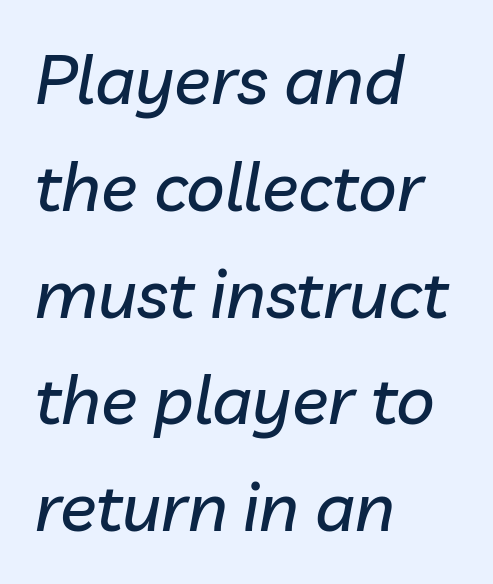
The image shows 68 px text type, italic (leaning right); set left-aligned, normal line spacing (1.57x), normal letter spacing, not underlined; low stroke contrast and a medium x-height.
